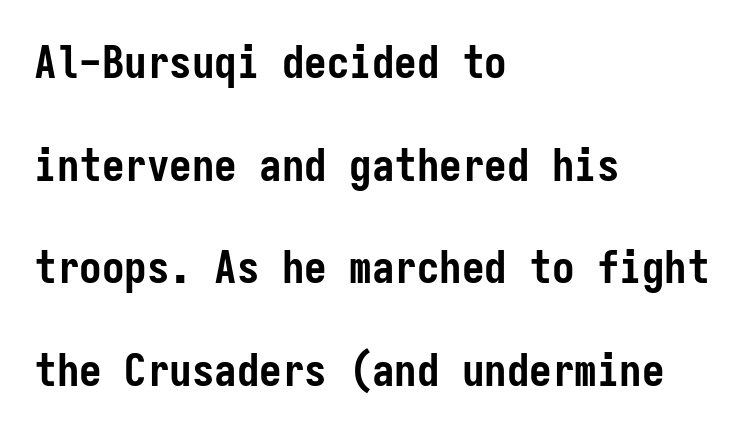
{"serif": "no", "italic": "no", "bold": "yes", "weight": "semibold", "width": "condensed", "stroke_contrast": "low", "x_height": "medium", "monospaced": "yes", "underline": "no", "align": "left", "line_spacing": "loose", "line_spacing_ratio": 2.28, "letter_spacing": "normal", "letter_spacing_em": 0.0, "glyph_px": 45}
